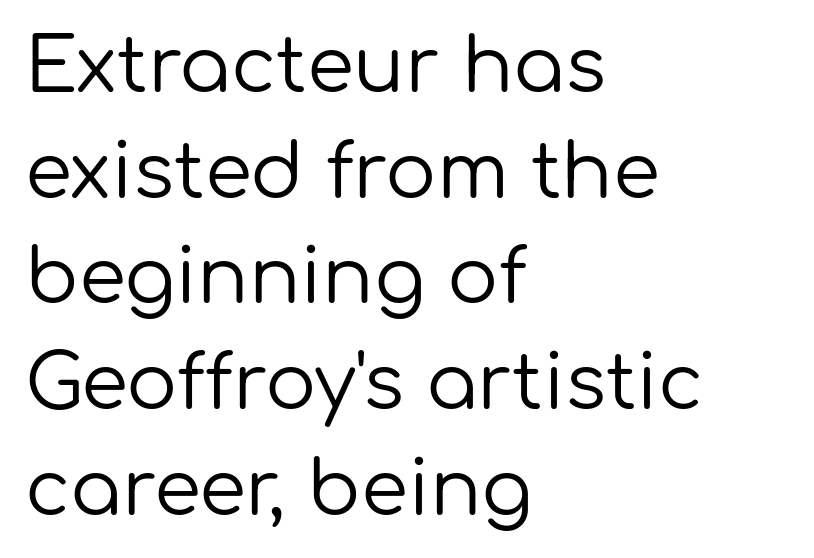
{"serif": "no", "italic": "no", "bold": "no", "weight": "regular", "width": "normal", "stroke_contrast": "low", "x_height": "medium", "monospaced": "no", "underline": "no", "align": "left", "line_spacing": "normal", "line_spacing_ratio": 1.39, "letter_spacing": "normal", "letter_spacing_em": 0.0, "glyph_px": 76}
